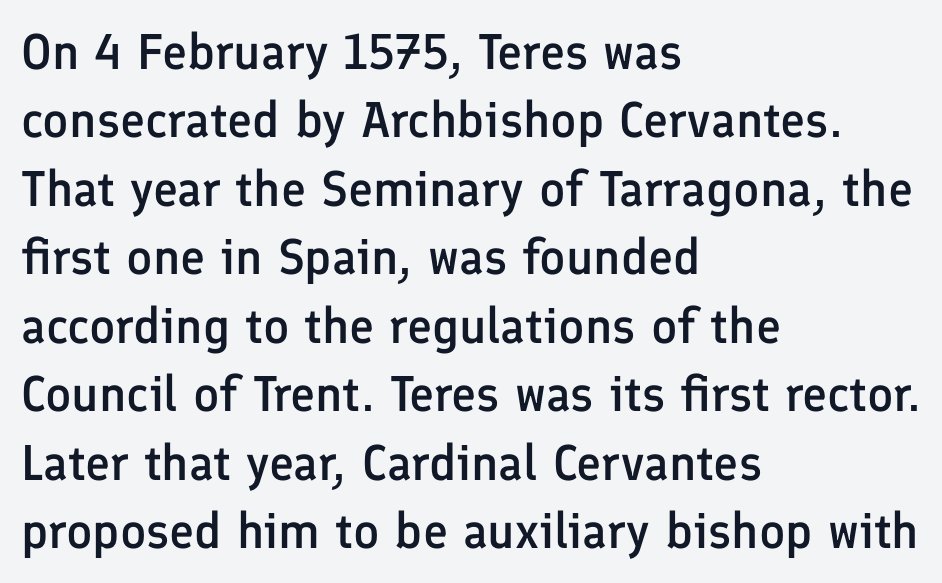
Q: Is the text bold? A: Semi-bold.
Q: Is the text italic (slanted)? A: No, it is upright.
Q: Is the typeface a serif or a sans-serif typeface? A: Sans-serif.
Q: Is the text underlined? A: No.
Q: How is the paragraph aligned? A: Left-aligned.
Q: Is the spacing between letters normal or unusually wide? A: Normal.
Q: Is the spacing between lines tight, normal or loose? A: Normal.
Q: Width (condensed, normal, or wide)? A: Normal.
Q: Stroke contrast? A: Low.
Q: x-height? A: Medium.
Q: Monospaced? A: No.
